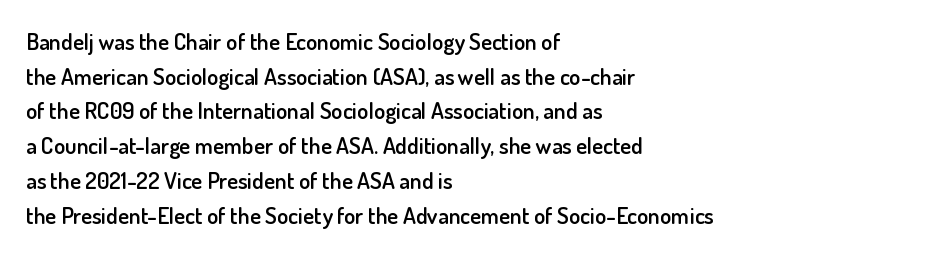
Q: Is the text bold? A: Semi-bold.
Q: Is the text italic (slanted)? A: No, it is upright.
Q: Is the text underlined? A: No.
Q: How is the paragraph aligned? A: Left-aligned.
Q: Is the spacing between letters normal or unusually wide? A: Normal.
Q: Is the spacing between lines tight, normal or loose? A: Normal.
